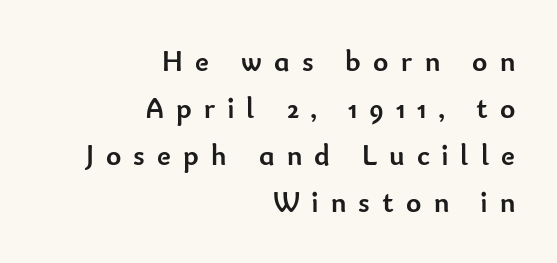
{"serif": "no", "italic": "no", "bold": "yes", "weight": "semibold", "width": "normal", "stroke_contrast": "low", "x_height": "small", "monospaced": "no", "underline": "no", "align": "right", "line_spacing": "normal", "line_spacing_ratio": 1.62, "letter_spacing": "wide", "letter_spacing_em": 0.42, "glyph_px": 29}
